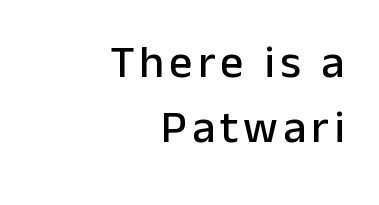
Q: Is the text italic (slanted)? A: No, it is upright.
Q: Is the typeface a serif or a sans-serif typeface? A: Sans-serif.
Q: Is the text underlined? A: No.
Q: How is the paragraph aligned? A: Right-aligned.
Q: Is the spacing between lines tight, normal or loose? A: Normal.
Q: Width (condensed, normal, or wide)? A: Normal.
Q: Stroke contrast? A: Low.
Q: x-height? A: Medium.
Q: Monospaced? A: No.
